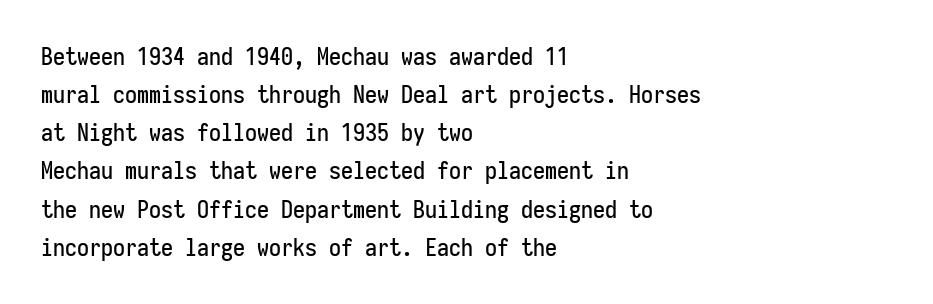
{"italic": "no", "underline": "no", "align": "left", "line_spacing": "normal", "line_spacing_ratio": 1.59, "letter_spacing": "normal", "letter_spacing_em": 0.0, "glyph_px": 24}
